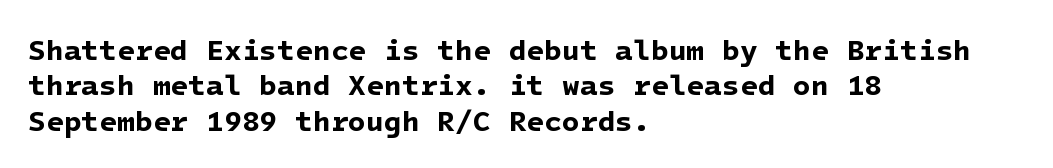
The image shows 29 px bold sans-serif type; set left-aligned, line spacing 1.22x, normal letter spacing, not underlined; low stroke contrast and a medium x-height.
